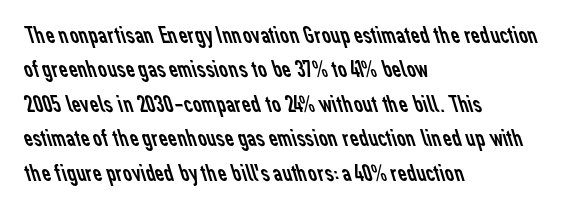
The paragraph shown leans on its left margin. The baseline area is clear. Stroke thickness stays within the range of a standard reading face or lighter. Summary of vertical rhythm: regular, with standard interline spacing. The horizontal fit of the characters is conventional and even.
